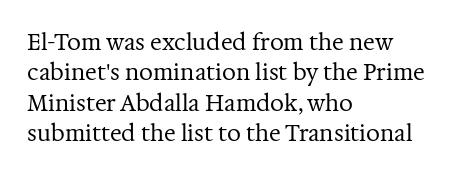
The image shows 22 px text type, upright; set left-aligned, normal line spacing (1.38x), normal letter spacing, not underlined.
